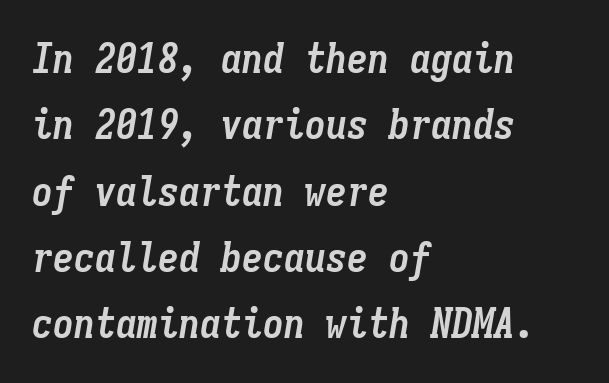
The face used here has a pronounced slope to its letters. Leading matches the norm, producing a regular column. Descenders hang freely into open space. You could call the tracking neutral — neither tight nor loose.
